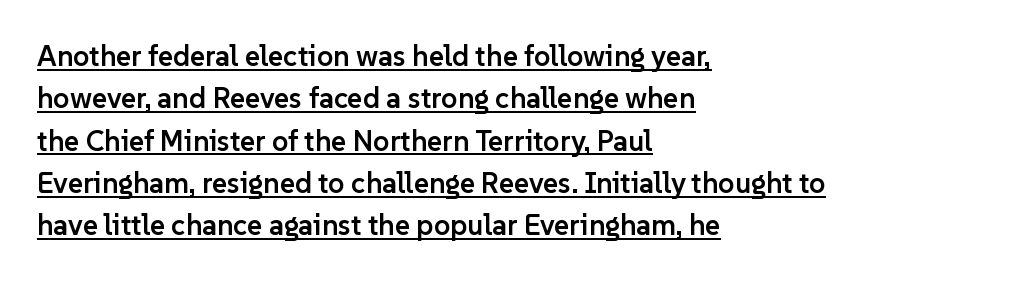
Every letter is mildly thick-stroked: semibold rather than bold. Posture: upright roman. All the whitespace from short lines collects on the right. Caption: lettering with a line underneath. This rendering employs a face without finishing strokes, i.e., a sans-serif. Normally led — the rows are evenly, conventionally spaced.
